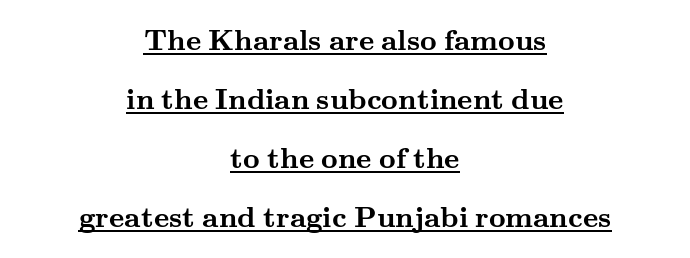
Compared with typical paragraphs, the rows here are farther apart. Here the designer chose a conventional face with non-uniform glyph widths. Glyph-to-glyph distance matches everyday printed text. A student would call this center alignment; a typographer would say set centered.
